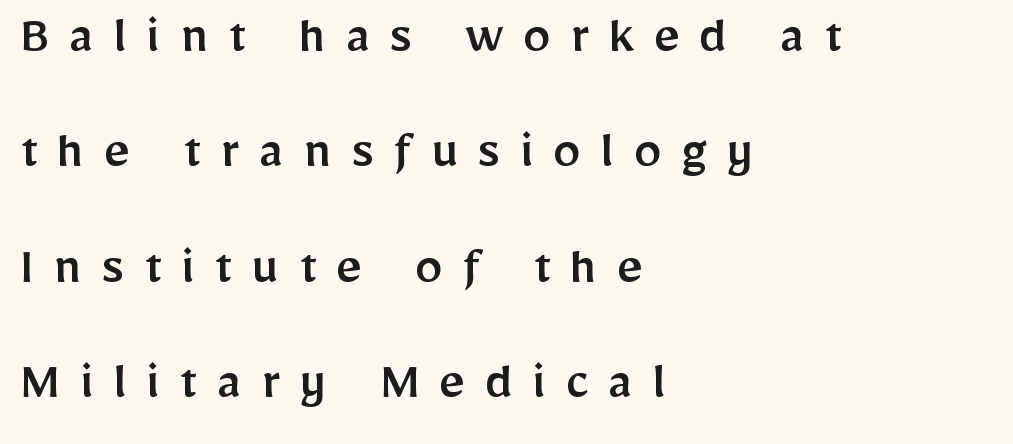
{"serif": "no", "italic": "no", "width": "normal", "stroke_contrast": "low", "x_height": "medium", "monospaced": "no", "underline": "no", "align": "left", "line_spacing": "loose", "line_spacing_ratio": 2.06, "letter_spacing": "wide", "letter_spacing_em": 0.35, "glyph_px": 56}
